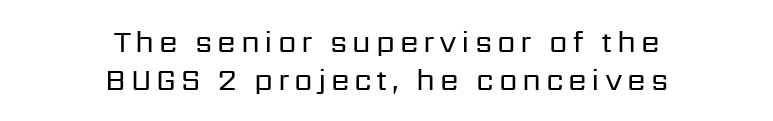
Q: Is the text bold? A: No.
Q: Is the text italic (slanted)? A: No, it is upright.
Q: Is the typeface a serif or a sans-serif typeface? A: Sans-serif.
Q: Is the text underlined? A: No.
Q: How is the paragraph aligned? A: Centered.
Q: Is the spacing between lines tight, normal or loose? A: Normal.
Q: Width (condensed, normal, or wide)? A: Normal.
Q: Stroke contrast? A: Low.
Q: x-height? A: Medium.
Q: Monospaced? A: No.
